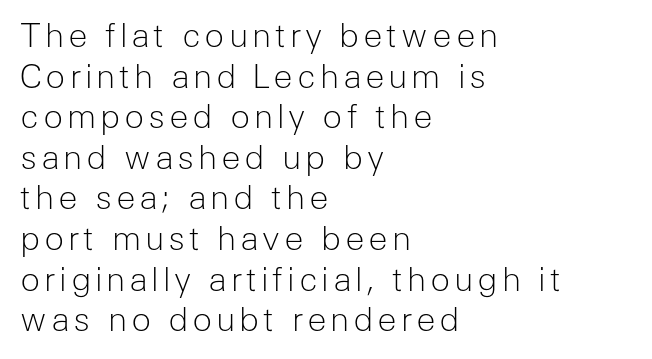
The image shows 33 px light sans-serif type, upright; set left-aligned, line spacing 1.23x, not underlined; low stroke contrast and a medium x-height.
